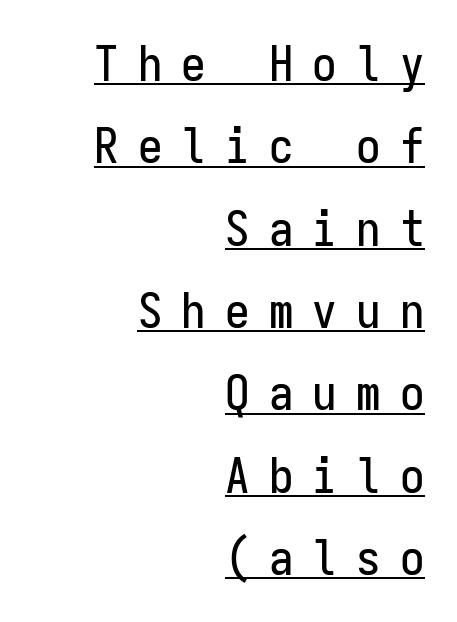
The image shows 49 px condensed sans-serif type, upright, monospaced; set right-aligned, normal line spacing (1.68x), unusually wide letter spacing (+0.39 em), underlined; low stroke contrast and a medium x-height.
